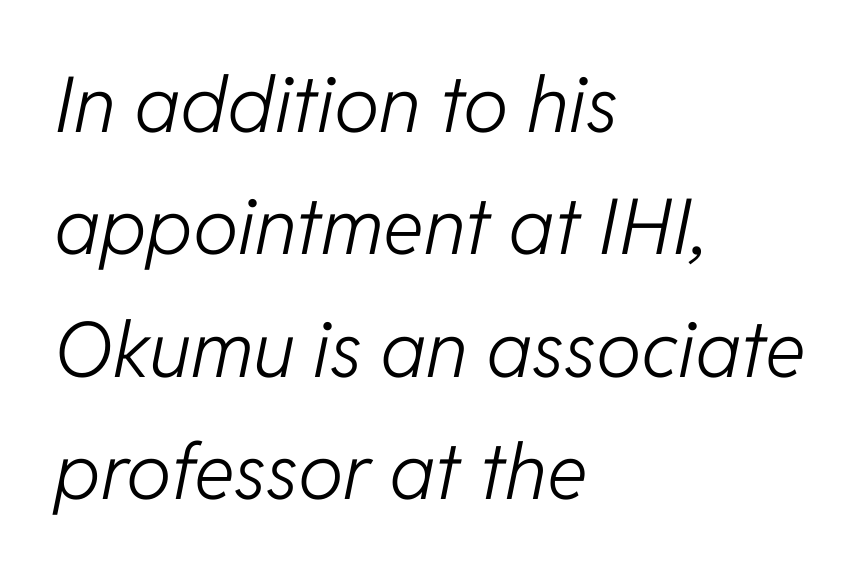
The image shows 77 px light type, italic (leaning right); set left-aligned, normal line spacing (1.59x), normal letter spacing, not underlined; low stroke contrast and a medium x-height.
